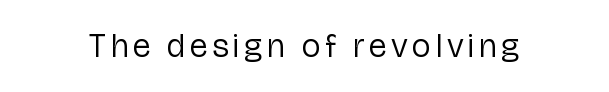
Varying glyph widths throughout — classic text-font behaviour. Nope, not italic — everything's standing straight. The font sits on the lighter half of the weight spectrum, regular included. Stroke terminals: plain, sans-serif.
